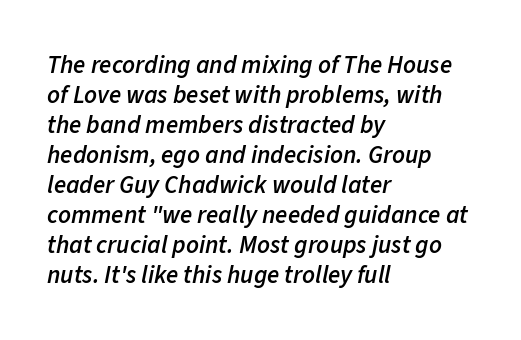
Set as a demibold, roughly 600 on the weight scale. The lines in this sample share a left origin and differ only in where they stop. The passage shown leans; its letterforms are oblique. Between one letter and the next there's only the usual sliver of space.
